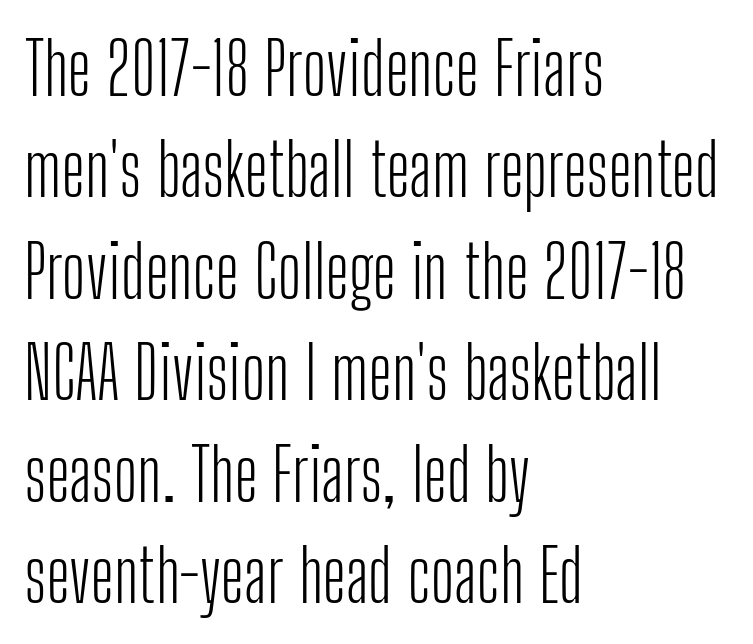
Q: Is the text bold? A: No.
Q: Is the text italic (slanted)? A: No, it is upright.
Q: Is the typeface a serif or a sans-serif typeface? A: Sans-serif.
Q: Is the text underlined? A: No.
Q: How is the paragraph aligned? A: Left-aligned.
Q: Is the spacing between letters normal or unusually wide? A: Normal.
Q: Is the spacing between lines tight, normal or loose? A: Normal.
Q: Width (condensed, normal, or wide)? A: Condensed.
Q: Stroke contrast? A: Low.
Q: x-height? A: Medium.
Q: Monospaced? A: No.
